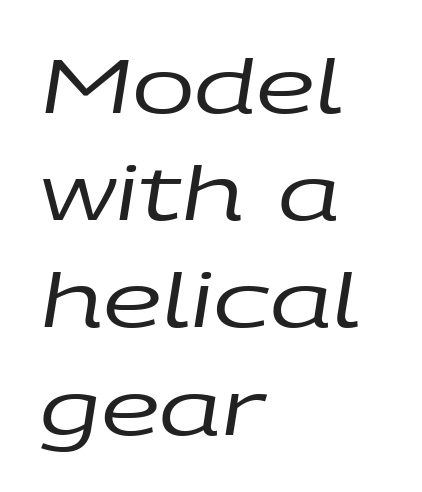
The image shows 75 px regular-weight, wide type, italic (leaning right); set left-aligned, normal line spacing (1.43x), normal letter spacing, not underlined; low stroke contrast and a large x-height.
